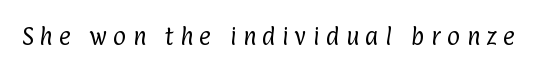
The image shows 20 px text type; set unusually wide letter spacing (+0.31 em), not underlined.
